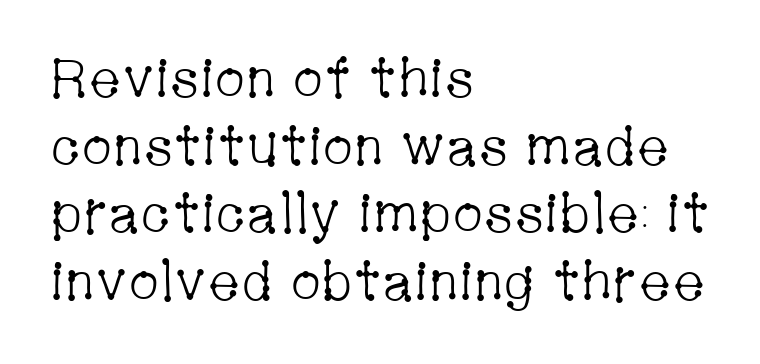
The typography opts for an upright posture over an oblique one. Are there feet on the stems? There are — it's a serif. One-word summary of the alignment: left. The strokes carry an ordinary text weight at most. The passage shown is typed in a proportional face where columns would drift. No extra tracking has been applied to these lines.
